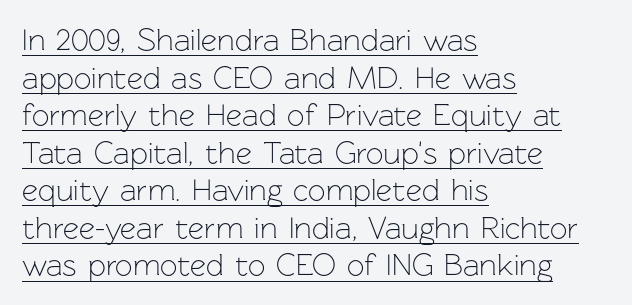
{"serif": "no", "italic": "no", "bold": "no", "weight": "light", "width": "normal", "stroke_contrast": "low", "x_height": "medium", "monospaced": "no", "underline": "yes", "align": "left", "line_spacing_ratio": 1.21, "letter_spacing": "normal", "letter_spacing_em": 0.0, "glyph_px": 31}
